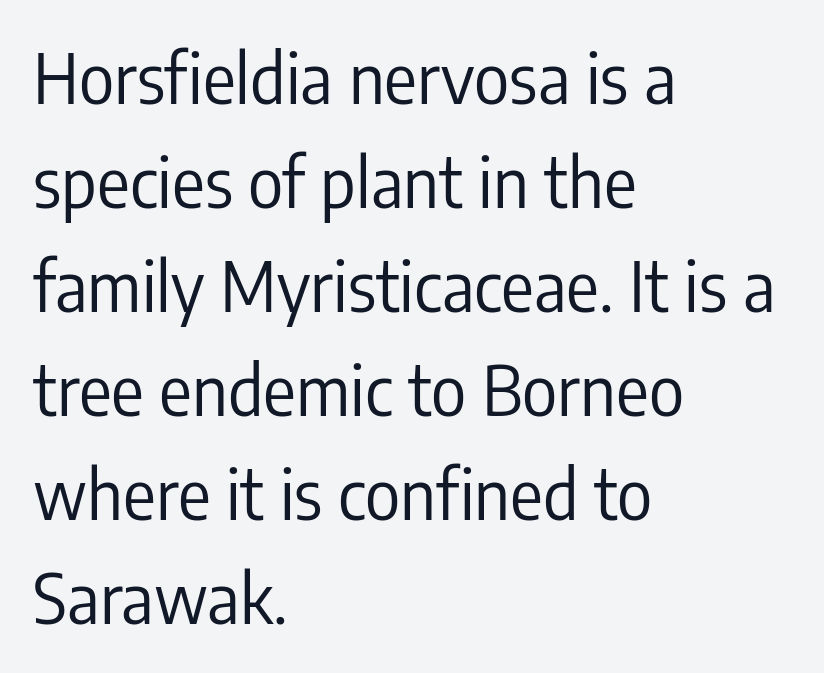
The designer went with a sans here, leaving each stem footless. A classic flush-left, rag-right setting is used for this passage. This block has exactly the height ordinary leading produces. You could not count columns in this text — the font is proportionally spaced. Vertical stems look standard width or narrower in stroke. The letterforms sit shoulder to shoulder at normal distance.
